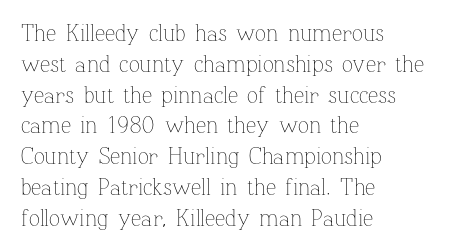
Descenders are the only things crossing below the line. The font sits on the lighter half of the weight spectrum, regular included. Does the copy run flush right? No — it runs flush left. Vertically, the passage feels balanced, rows spaced as you'd expect.
